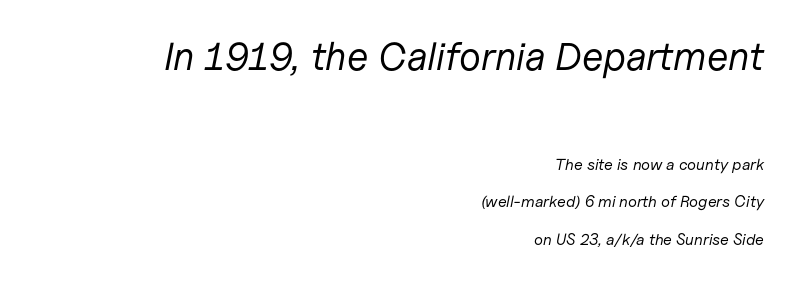
One glance says open: line gaps are wider than usual. Plain, unruled lines of type. Is this a fixed-width face? No — the glyphs have proportional, varying widths. Summary of weight: not heavy and not bold.
